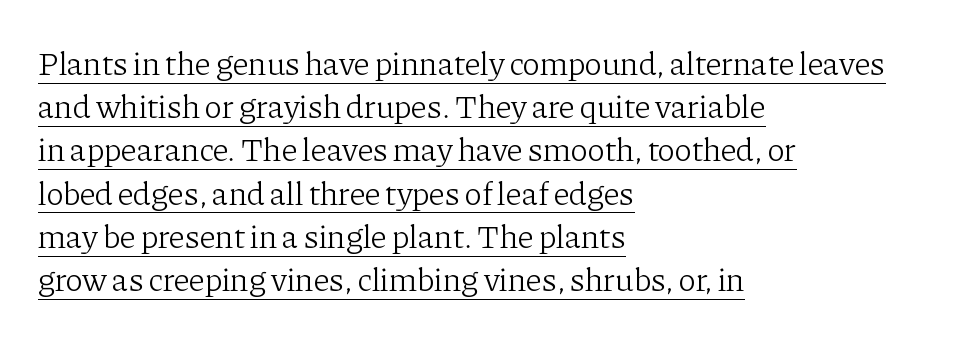
This sample keeps an unexceptional amount of space between lines. A quiet, ordinary-to-light weight characterises the typeface. This sample has the flowing, uneven cadence of proportional lettering. The letters sit at their default tracking, neither squeezed nor spread. Old-style or modern, the face here clearly has serifs.
